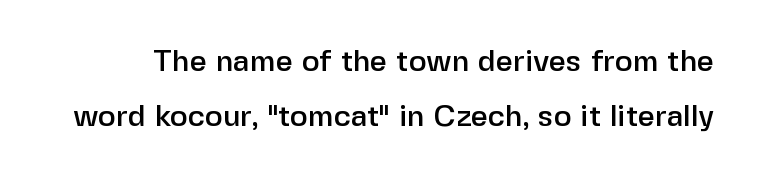
Q: Is the text italic (slanted)? A: No, it is upright.
Q: Is the typeface a serif or a sans-serif typeface? A: Sans-serif.
Q: Is the text underlined? A: No.
Q: Is the spacing between letters normal or unusually wide? A: Normal.
Q: Width (condensed, normal, or wide)? A: Normal.
Q: Stroke contrast? A: Low.
Q: x-height? A: Medium.
Q: Monospaced? A: No.
